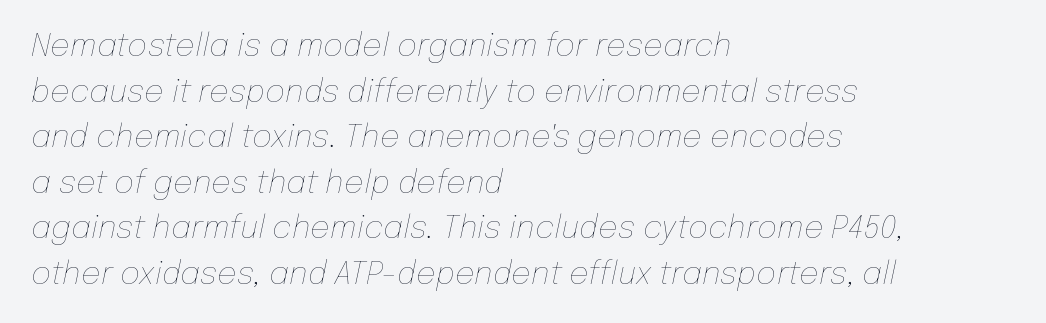
The image shows 31 px thin type, italic (leaning right); set left-aligned, normal line spacing (1.47x), normal letter spacing, not underlined; low stroke contrast and a medium x-height.
